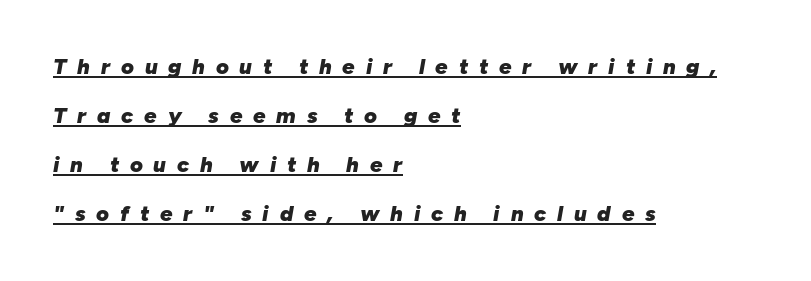
Q: Is the text bold? A: Yes.
Q: Is the text italic (slanted)? A: Yes, it leans right by about 10 degrees.
Q: Is the text underlined? A: Yes.
Q: How is the paragraph aligned? A: Left-aligned.
Q: Is the spacing between letters normal or unusually wide? A: Unusually wide.
Q: Is the spacing between lines tight, normal or loose? A: Loose.
